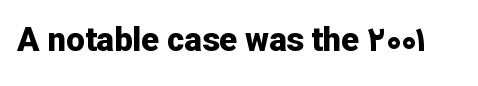
Q: Is the text bold? A: Yes.
Q: Is the text italic (slanted)? A: No, it is upright.
Q: Is the typeface a serif or a sans-serif typeface? A: Sans-serif.
Q: Is the text underlined? A: No.
Q: Is the spacing between letters normal or unusually wide? A: Normal.
Q: Width (condensed, normal, or wide)? A: Normal.
Q: Stroke contrast? A: Low.
Q: x-height? A: Medium.
Q: Monospaced? A: No.
